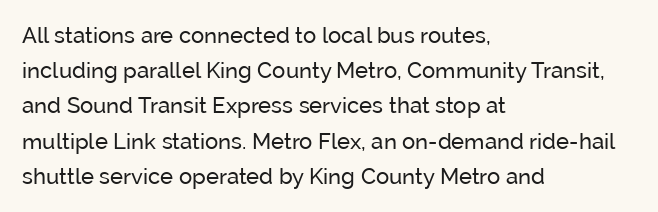
Q: Is the text bold? A: No.
Q: Is the text italic (slanted)? A: No, it is upright.
Q: Is the text underlined? A: No.
Q: How is the paragraph aligned? A: Left-aligned.
Q: Is the spacing between letters normal or unusually wide? A: Normal.
Q: Is the spacing between lines tight, normal or loose? A: Normal.
